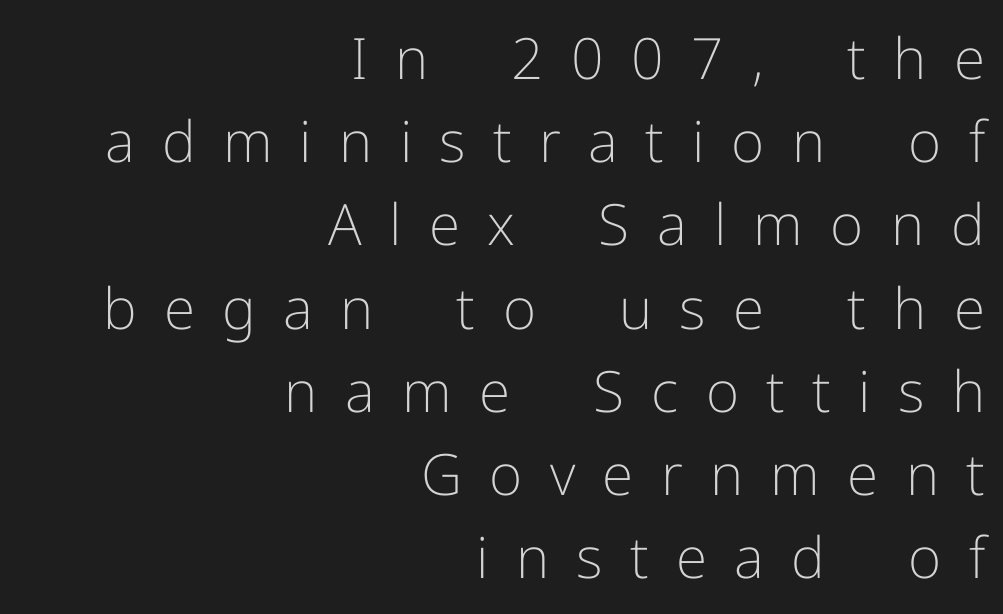
The image shows 57 px light sans-serif type, upright; set right-aligned, normal line spacing (1.46x), unusually wide letter spacing (+0.48 em), not underlined; low stroke contrast and a medium x-height.
